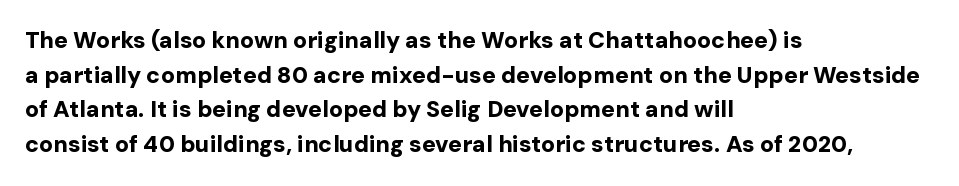
Q: Is the text bold? A: Yes.
Q: Is the text italic (slanted)? A: No, it is upright.
Q: Is the text underlined? A: No.
Q: How is the paragraph aligned? A: Left-aligned.
Q: Is the spacing between letters normal or unusually wide? A: Normal.
Q: Is the spacing between lines tight, normal or loose? A: Normal.
